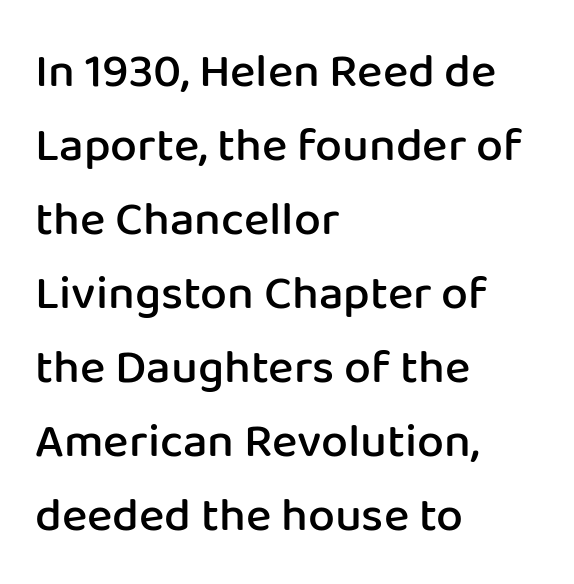
The image shows 48 px semibold sans-serif type, upright; set left-aligned, normal line spacing (1.54x), normal letter spacing, not underlined; low stroke contrast and a medium x-height.
